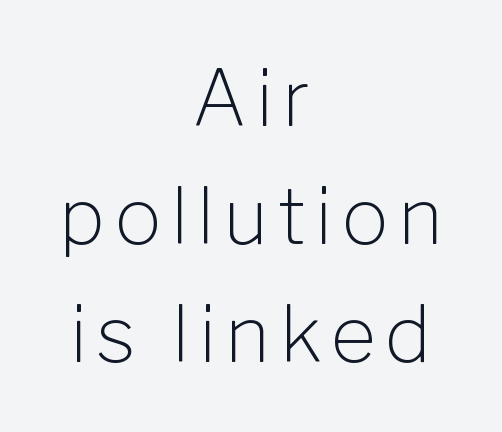
The image shows 78 px light sans-serif type, upright; set centered, normal line spacing (1.51x), not underlined; low stroke contrast and a medium x-height.
